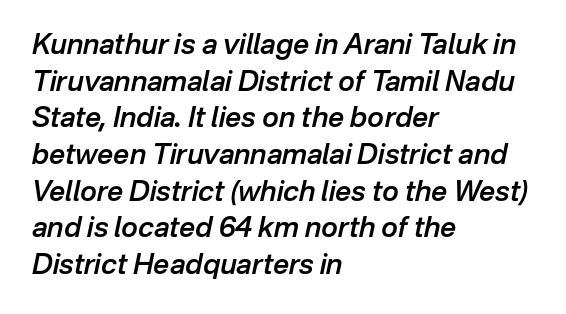
The area under the type is left untouched. A typesetter would mark this as italic. How would I describe the line gaps? Plain and ordinary. These lines stack with their left ends in a neat column.
